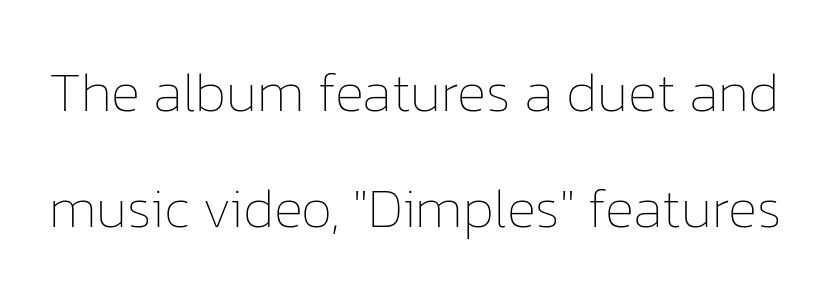
Stems and bowls with no extra thickness — not bold. The vertical gap from one line to the next is large. Note the varied advance widths — an 'i' is clearly narrower than an 'm'. Inter-character spacing is left at the font's built-in metrics. Is there any slant? The stems are plumb. Only glyphs here, with clear space below each row.
